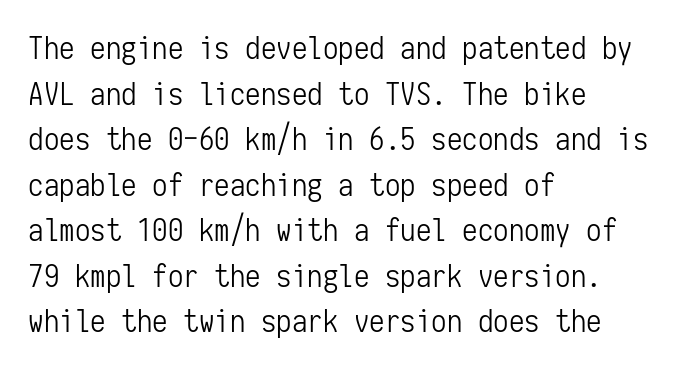
{"serif": "no", "italic": "no", "bold": "no", "weight": "light", "width": "condensed", "stroke_contrast": "low", "x_height": "medium", "monospaced": "yes", "underline": "no", "align": "left", "line_spacing": "normal", "line_spacing_ratio": 1.47, "letter_spacing": "normal", "letter_spacing_em": 0.0, "glyph_px": 31}
